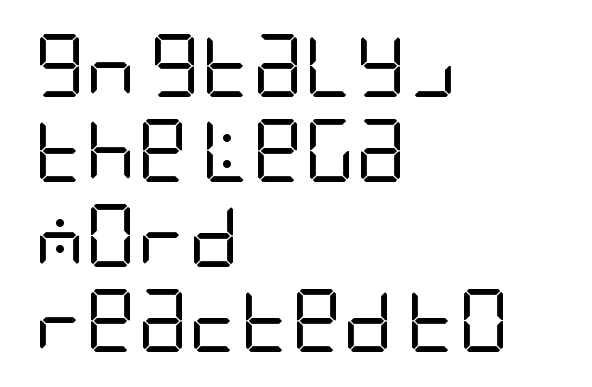
The typeface chosen for these lines omits serifs. Line starts are locked; line ends wander. This rendering features lettering with no underline. These lines were composed using upright roman letters. Caption: face not bold, strokes unweighted.
